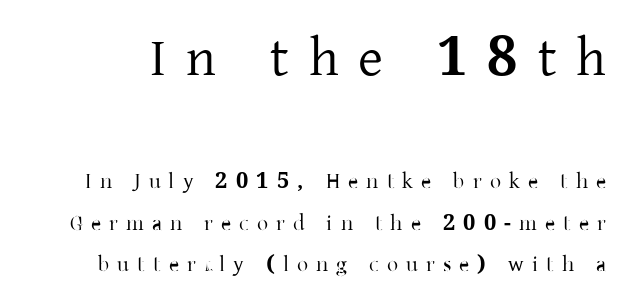
{"serif": "yes", "italic": "no", "width": "normal", "stroke_contrast": "low", "x_height": "medium", "monospaced": "no", "underline": "no", "line_spacing": "loose", "line_spacing_ratio": 1.9, "letter_spacing": "wide", "letter_spacing_em": 0.37, "larger_block": "first", "size_ratio": 2.45, "glyph_px": 54}
